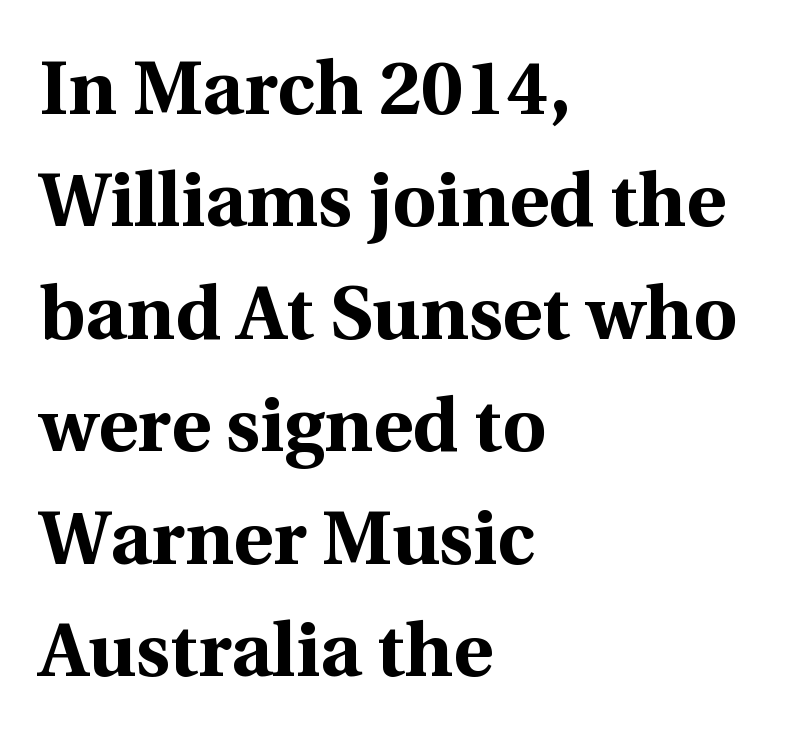
{"serif": "yes", "italic": "no", "bold": "yes", "weight": "bold", "width": "normal", "x_height": "medium", "monospaced": "no", "underline": "no", "align": "left", "line_spacing": "normal", "line_spacing_ratio": 1.48, "letter_spacing": "normal", "letter_spacing_em": 0.0, "glyph_px": 76}
